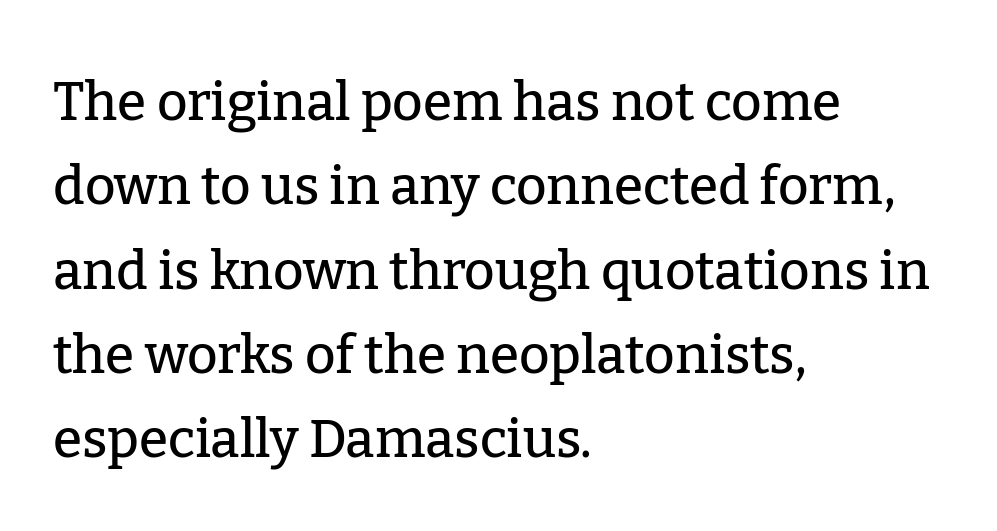
Q: Is the text italic (slanted)? A: No, it is upright.
Q: Is the typeface a serif or a sans-serif typeface? A: Serif.
Q: Is the text underlined? A: No.
Q: How is the paragraph aligned? A: Left-aligned.
Q: Is the spacing between letters normal or unusually wide? A: Normal.
Q: Is the spacing between lines tight, normal or loose? A: Normal.
Q: Width (condensed, normal, or wide)? A: Normal.
Q: Stroke contrast? A: Low.
Q: x-height? A: Medium.
Q: Monospaced? A: No.
